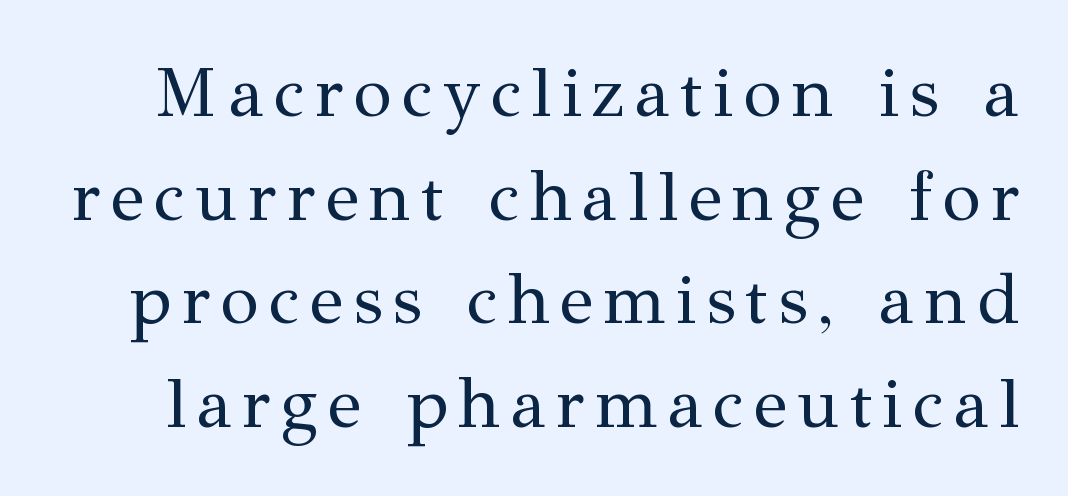
The image shows 70 px regular-weight serif type, upright; set normal line spacing (1.48x), not underlined; medium stroke contrast and a medium x-height.
